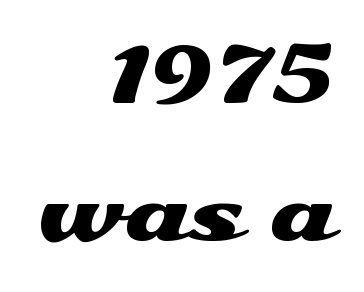
{"serif": "no", "width": "wide", "stroke_contrast": "medium", "x_height": "medium", "monospaced": "no", "underline": "no", "align": "right", "line_spacing": "loose", "line_spacing_ratio": 1.95, "letter_spacing": "normal", "letter_spacing_em": 0.0, "glyph_px": 71}
